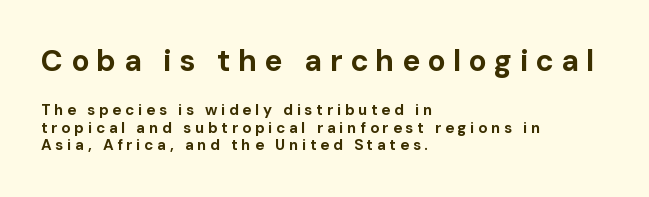
Do the characters align in a grid? No, the font is proportional. The setting favours the left margin, as ordinary paragraphs usually do. Rendered with straight, roman letterforms. Is this a sans? Yes — the strokes have no serifs.
